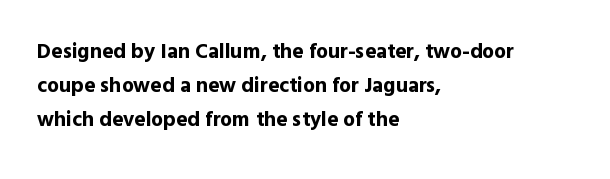
Q: Is the text bold? A: Yes.
Q: Is the text italic (slanted)? A: No, it is upright.
Q: Is the text underlined? A: No.
Q: How is the paragraph aligned? A: Left-aligned.
Q: Is the spacing between letters normal or unusually wide? A: Normal.
Q: Is the spacing between lines tight, normal or loose? A: Normal.
